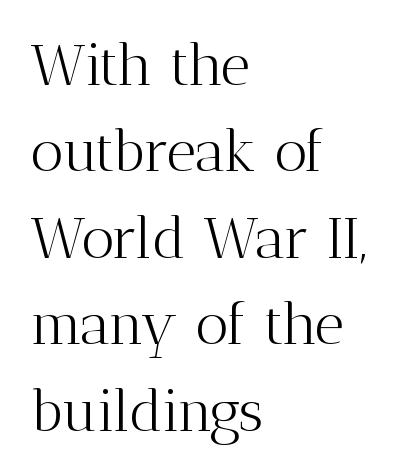
{"serif": "yes", "italic": "no", "bold": "no", "weight": "light", "width": "normal", "stroke_contrast": "medium", "x_height": "medium", "monospaced": "no", "underline": "no", "align": "left", "line_spacing": "normal", "line_spacing_ratio": 1.49, "letter_spacing": "normal", "letter_spacing_em": 0.0, "glyph_px": 58}
